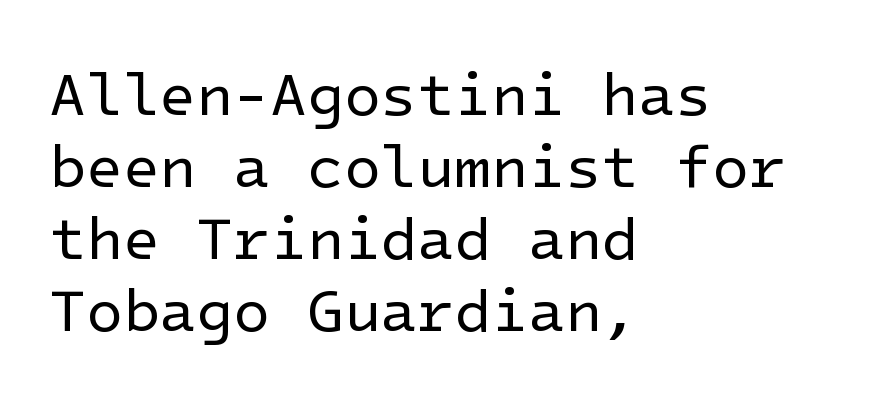
Q: Is the text bold? A: No.
Q: Is the text italic (slanted)? A: No, it is upright.
Q: Is the typeface a serif or a sans-serif typeface? A: Sans-serif.
Q: Is the text underlined? A: No.
Q: How is the paragraph aligned? A: Left-aligned.
Q: Is the spacing between letters normal or unusually wide? A: Normal.
Q: Width (condensed, normal, or wide)? A: Normal.
Q: Stroke contrast? A: Low.
Q: x-height? A: Medium.
